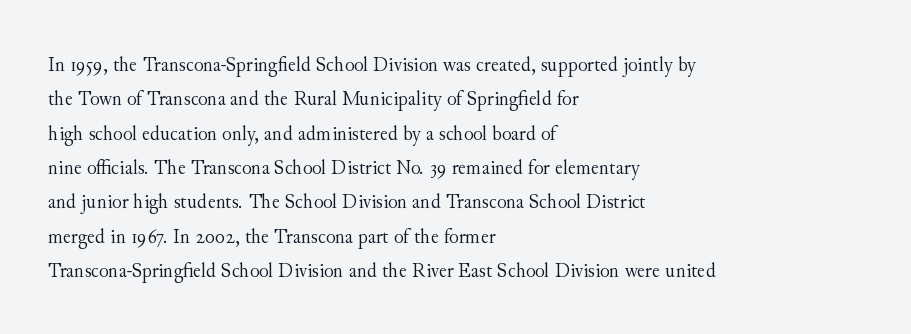
{"italic": "no", "bold": "no", "underline": "no", "align": "left", "line_spacing": "normal", "line_spacing_ratio": 1.56, "letter_spacing": "normal", "letter_spacing_em": 0.0, "glyph_px": 22}
